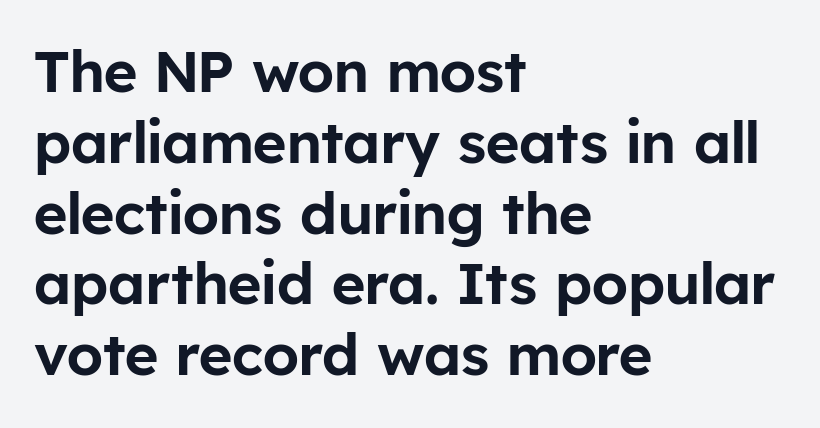
Q: Is the text italic (slanted)? A: No, it is upright.
Q: Is the typeface a serif or a sans-serif typeface? A: Sans-serif.
Q: Is the text underlined? A: No.
Q: How is the paragraph aligned? A: Left-aligned.
Q: Is the spacing between letters normal or unusually wide? A: Normal.
Q: Width (condensed, normal, or wide)? A: Normal.
Q: Stroke contrast? A: Low.
Q: x-height? A: Medium.
Q: Monospaced? A: No.
